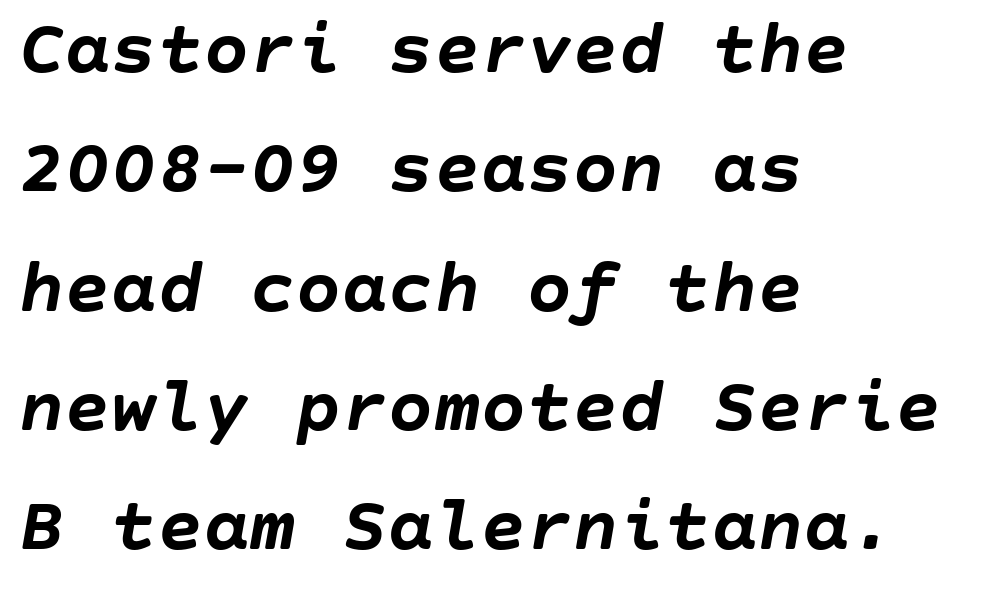
The image shows 77 px semibold type, italic (leaning right); set left-aligned, normal line spacing (1.55x), normal letter spacing, not underlined; low stroke contrast and a large x-height.
